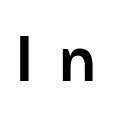
{"serif": "no", "italic": "no", "bold": "yes", "weight": "semibold", "width": "normal", "stroke_contrast": "low", "x_height": "medium", "monospaced": "no", "underline": "no", "letter_spacing": "wide", "letter_spacing_em": 0.41, "glyph_px": 65}
